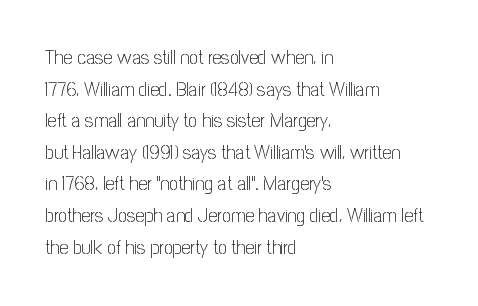
Teacher's note: observe the even left margin — that is flush-left alignment. The passage shown is not underscored anywhere. The rendering uses a moderate line-height, typical for paragraphs. Ascenders rise straight up at ninety degrees. Nobody touched the tracking dial on this one.
